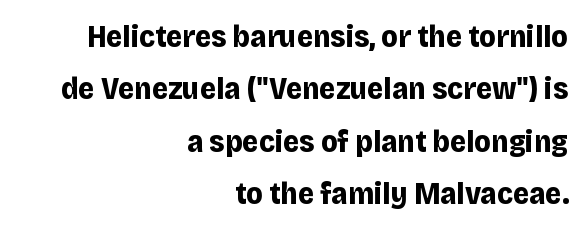
Q: Is the text bold? A: Yes.
Q: Is the text italic (slanted)? A: No, it is upright.
Q: Is the typeface a serif or a sans-serif typeface? A: Sans-serif.
Q: Is the text underlined? A: No.
Q: How is the paragraph aligned? A: Right-aligned.
Q: Is the spacing between letters normal or unusually wide? A: Normal.
Q: Is the spacing between lines tight, normal or loose? A: Normal.
Q: Width (condensed, normal, or wide)? A: Normal.
Q: Stroke contrast? A: Low.
Q: x-height? A: Large.
Q: Monospaced? A: No.
